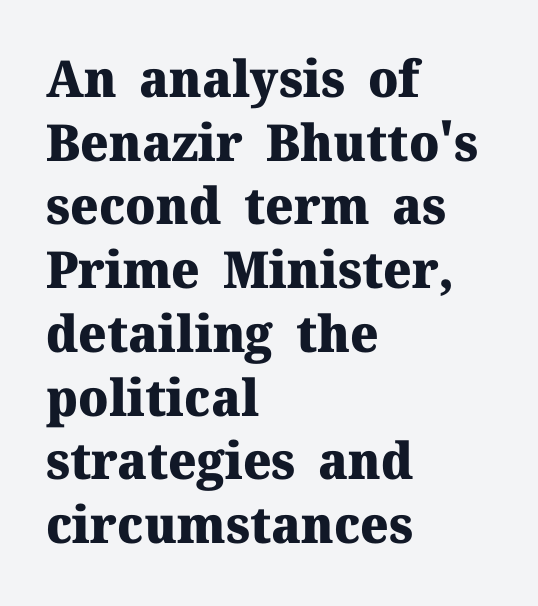
Q: Is the text bold? A: Yes.
Q: Is the text italic (slanted)? A: No, it is upright.
Q: Is the typeface a serif or a sans-serif typeface? A: Serif.
Q: Is the text underlined? A: No.
Q: How is the paragraph aligned? A: Left-aligned.
Q: Is the spacing between letters normal or unusually wide? A: Normal.
Q: Is the spacing between lines tight, normal or loose? A: Normal.
Q: Width (condensed, normal, or wide)? A: Normal.
Q: Stroke contrast? A: Medium.
Q: x-height? A: Medium.
Q: Monospaced? A: No.
